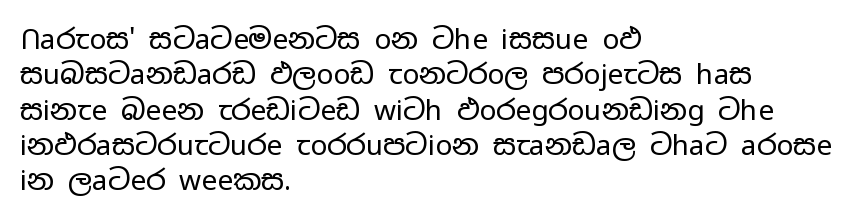
The image shows 28 px regular-weight, wide sans-serif type, upright; set left-aligned, normal line spacing (1.26x), normal letter spacing, not underlined; low stroke contrast and a medium x-height.
